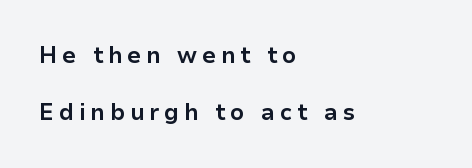
The image shows 23 px bold type, upright; set left-aligned, loose line spacing (2.47x), unusually wide letter spacing (+0.21 em), not underlined.
